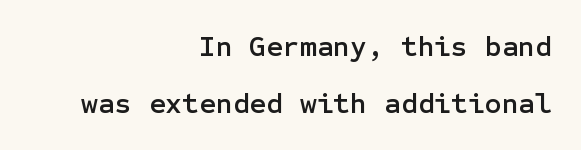
{"serif": "no", "italic": "no", "width": "normal", "stroke_contrast": "low", "x_height": "medium", "underline": "no", "align": "right", "line_spacing": "loose", "line_spacing_ratio": 1.96, "letter_spacing": "normal", "letter_spacing_em": 0.0, "glyph_px": 29}
